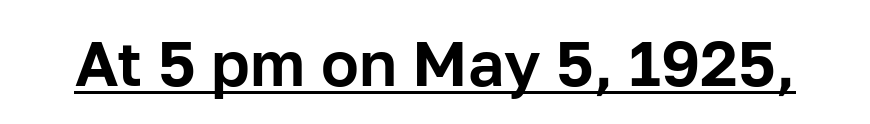
The image shows 63 px sans-serif type, upright; set normal letter spacing, underlined; low stroke contrast and a medium x-height.
